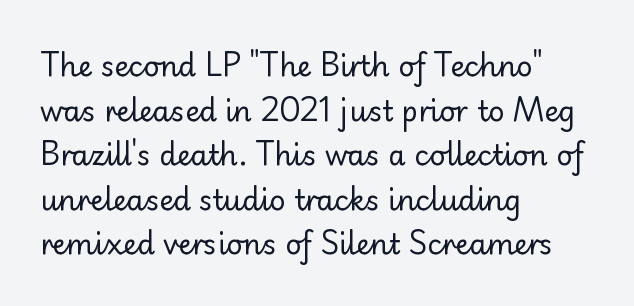
Q: Is the text bold? A: No.
Q: Is the text italic (slanted)? A: No, it is upright.
Q: Is the typeface a serif or a sans-serif typeface? A: Sans-serif.
Q: Is the text underlined? A: No.
Q: How is the paragraph aligned? A: Left-aligned.
Q: Is the spacing between letters normal or unusually wide? A: Normal.
Q: Is the spacing between lines tight, normal or loose? A: Normal.
Q: Width (condensed, normal, or wide)? A: Normal.
Q: Stroke contrast? A: Low.
Q: x-height? A: Small.
Q: Monospaced? A: No.
